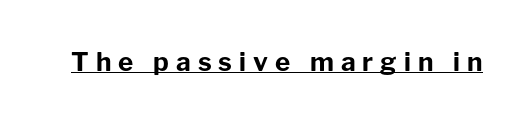
Q: Is the text bold? A: Yes.
Q: Is the text italic (slanted)? A: No, it is upright.
Q: Is the text underlined? A: Yes.
Q: Is the spacing between letters normal or unusually wide? A: Unusually wide.
